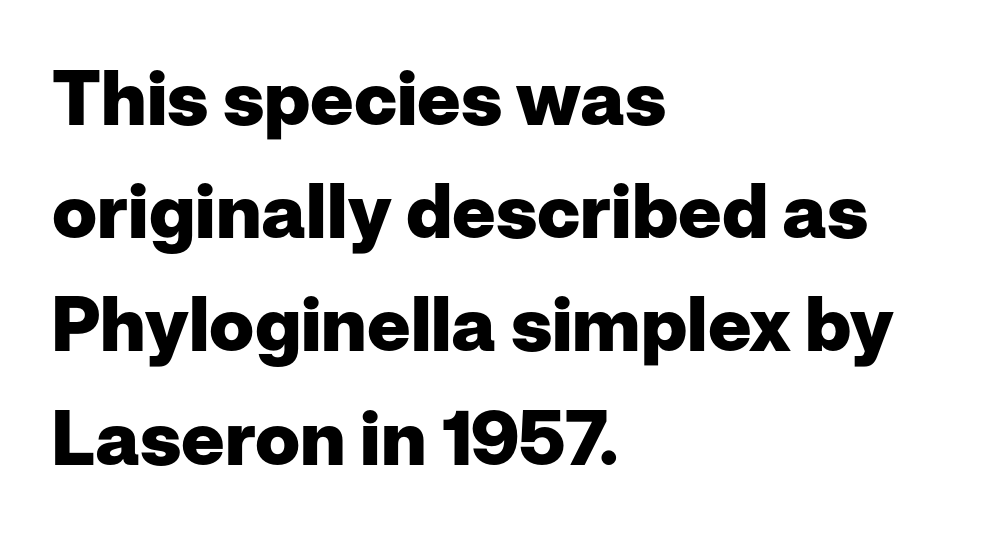
The image shows 75 px heavy sans-serif type, upright; set left-aligned, normal line spacing (1.51x), normal letter spacing, not underlined; low stroke contrast and a medium x-height.
